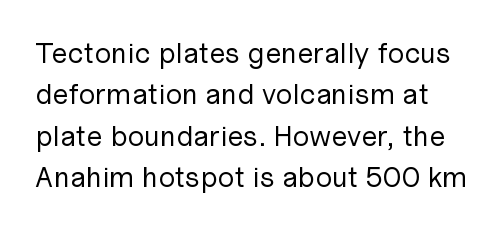
Q: Is the text bold? A: No.
Q: Is the text italic (slanted)? A: No, it is upright.
Q: Is the typeface a serif or a sans-serif typeface? A: Sans-serif.
Q: Is the text underlined? A: No.
Q: Is the spacing between letters normal or unusually wide? A: Normal.
Q: Is the spacing between lines tight, normal or loose? A: Normal.
Q: Width (condensed, normal, or wide)? A: Normal.
Q: Stroke contrast? A: Low.
Q: x-height? A: Medium.
Q: Monospaced? A: No.
